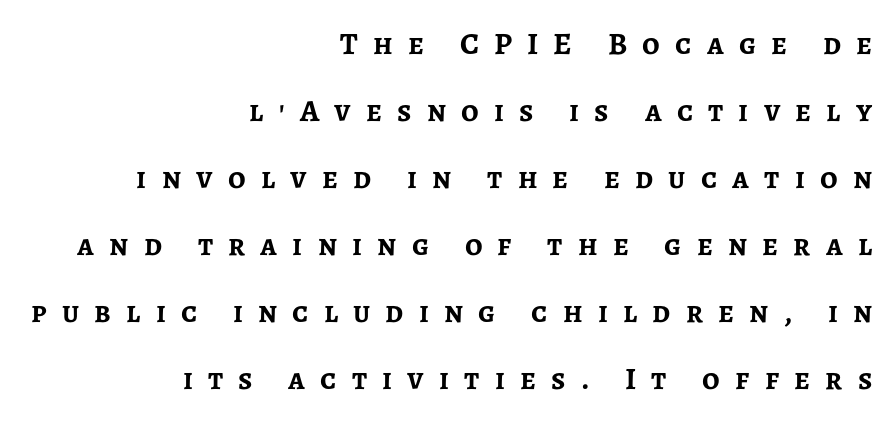
Q: Is the text bold? A: Yes.
Q: Is the text italic (slanted)? A: No, it is upright.
Q: Is the typeface a serif or a sans-serif typeface? A: Sans-serif.
Q: Is the text underlined? A: No.
Q: How is the paragraph aligned? A: Right-aligned.
Q: Is the spacing between letters normal or unusually wide? A: Unusually wide.
Q: Is the spacing between lines tight, normal or loose? A: Loose.
Q: Width (condensed, normal, or wide)? A: Normal.
Q: Stroke contrast? A: Low.
Q: x-height? A: Medium.
Q: Monospaced? A: No.
